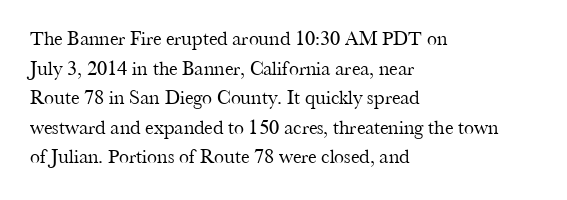
The image shows 20 px text type, upright; set left-aligned, normal line spacing (1.48x), normal letter spacing, not underlined.
